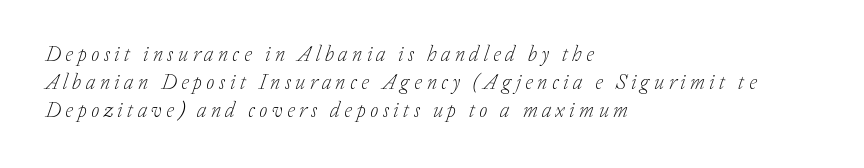
A bare baseline throughout the passage. The passage shown stacks its lines at a standard gap. The weight would be labelled regular, book, light, or lighter still. Spacing between characters has been opened up far beyond the box default.
